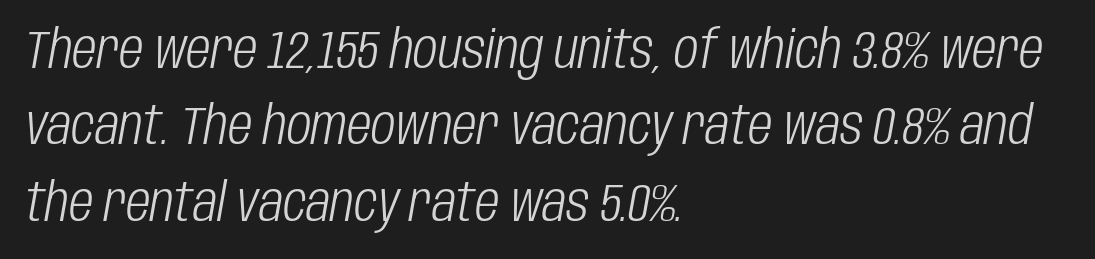
Q: Is the text bold? A: No.
Q: Is the text italic (slanted)? A: Yes, it leans right by about 10 degrees.
Q: Is the text underlined? A: No.
Q: How is the paragraph aligned? A: Left-aligned.
Q: Is the spacing between letters normal or unusually wide? A: Normal.
Q: Is the spacing between lines tight, normal or loose? A: Normal.
Q: Width (condensed, normal, or wide)? A: Condensed.
Q: Stroke contrast? A: Low.
Q: x-height? A: Large.
Q: Monospaced? A: No.
